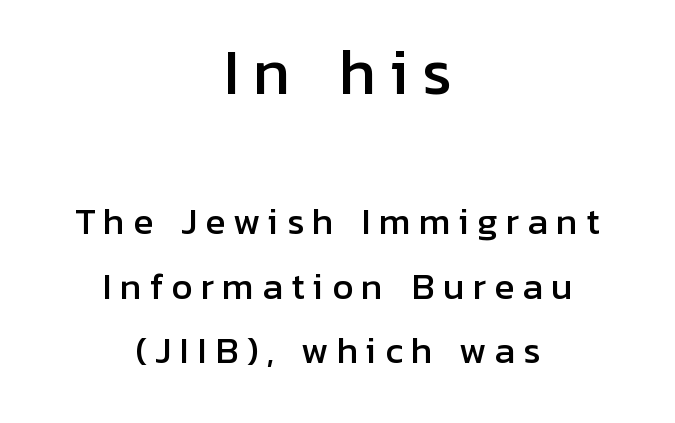
The image shows 59 px sans-serif type, upright; set centered, loose line spacing (1.9x), unusually wide letter spacing (+0.24 em), not underlined; the first (top) block is 1.74x larger; low stroke contrast and a medium x-height.
